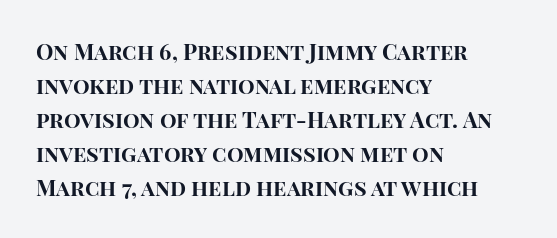
{"italic": "no", "bold": "yes", "underline": "no", "align": "left", "line_spacing": "normal", "line_spacing_ratio": 1.54, "letter_spacing": "normal", "letter_spacing_em": 0.0, "glyph_px": 22}
